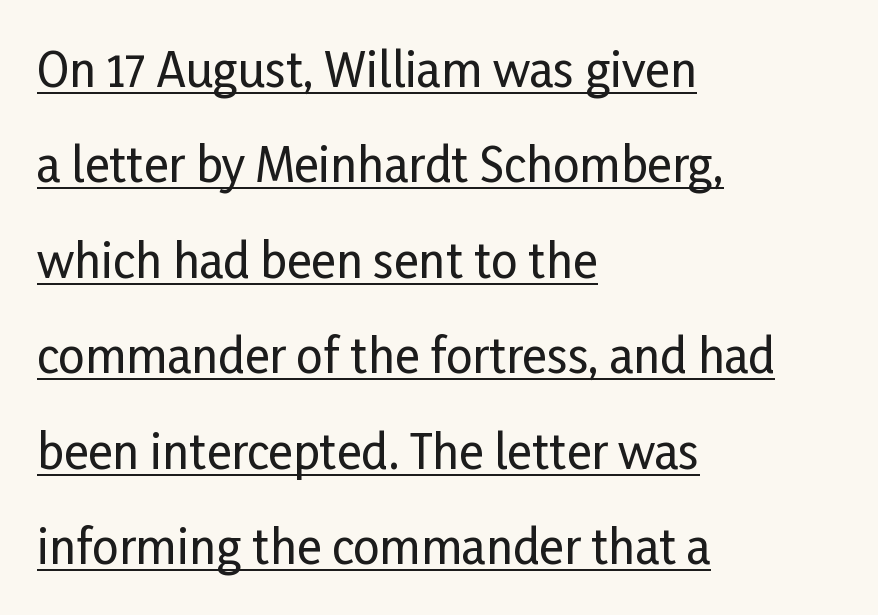
Q: Is the text italic (slanted)? A: No, it is upright.
Q: Is the typeface a serif or a sans-serif typeface? A: Sans-serif.
Q: Is the text underlined? A: Yes.
Q: How is the paragraph aligned? A: Left-aligned.
Q: Is the spacing between letters normal or unusually wide? A: Normal.
Q: Is the spacing between lines tight, normal or loose? A: Loose.
Q: Width (condensed, normal, or wide)? A: Condensed.
Q: Stroke contrast? A: Low.
Q: x-height? A: Medium.
Q: Monospaced? A: No.
